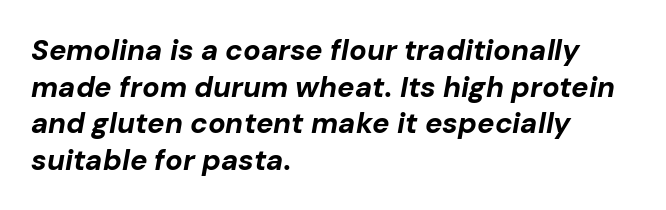
The image shows 29 px bold type, italic (leaning right); set left-aligned, normal line spacing (1.26x), normal letter spacing, not underlined; low stroke contrast and a medium x-height.
